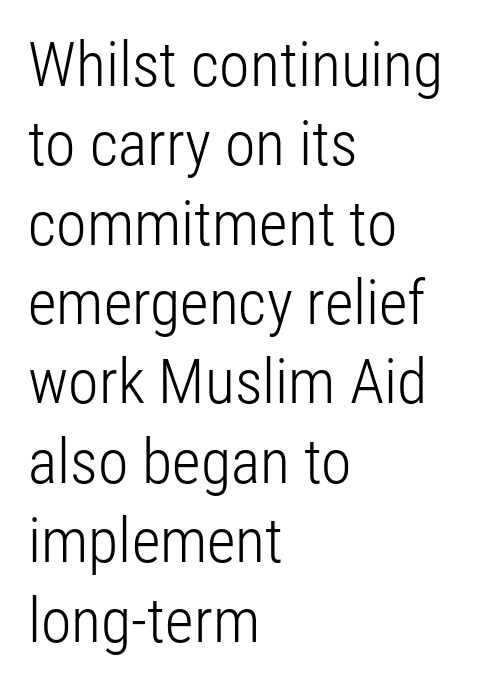
Q: Is the text bold? A: No.
Q: Is the text italic (slanted)? A: No, it is upright.
Q: Is the typeface a serif or a sans-serif typeface? A: Sans-serif.
Q: Is the text underlined? A: No.
Q: How is the paragraph aligned? A: Left-aligned.
Q: Is the spacing between letters normal or unusually wide? A: Normal.
Q: Is the spacing between lines tight, normal or loose? A: Normal.
Q: Width (condensed, normal, or wide)? A: Condensed.
Q: Stroke contrast? A: Low.
Q: x-height? A: Medium.
Q: Monospaced? A: No.
